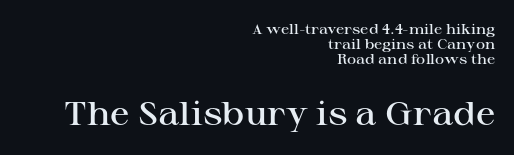
The image shows 33 px semibold, wide serif type, upright; set right-aligned, tight line spacing (1.08x), normal letter spacing, not underlined; the second (bottom) block is 2.36x larger; high stroke contrast and a medium x-height.
